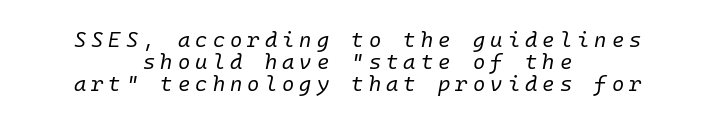
Q: Is the text bold? A: No.
Q: Is the text italic (slanted)? A: Yes, it leans right by about 10 degrees.
Q: Is the text underlined? A: No.
Q: How is the paragraph aligned? A: Centered.
Q: Is the spacing between letters normal or unusually wide? A: Unusually wide.
Q: Is the spacing between lines tight, normal or loose? A: Tight.
